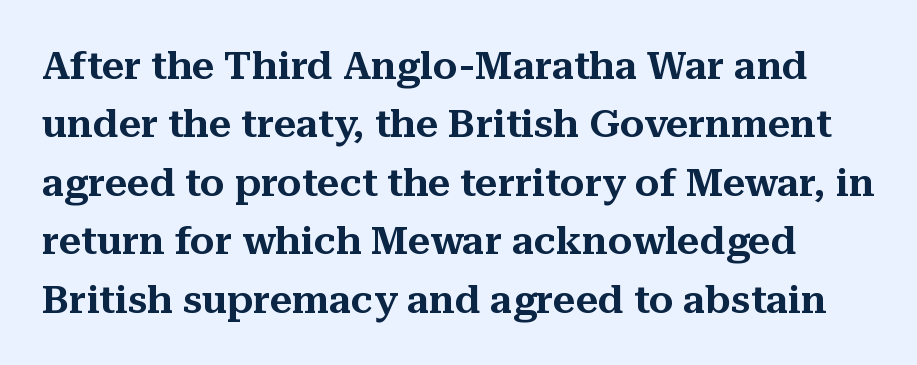
The image shows 39 px serif type, upright; set normal line spacing (1.5x), normal letter spacing, not underlined; medium stroke contrast and a medium x-height.
